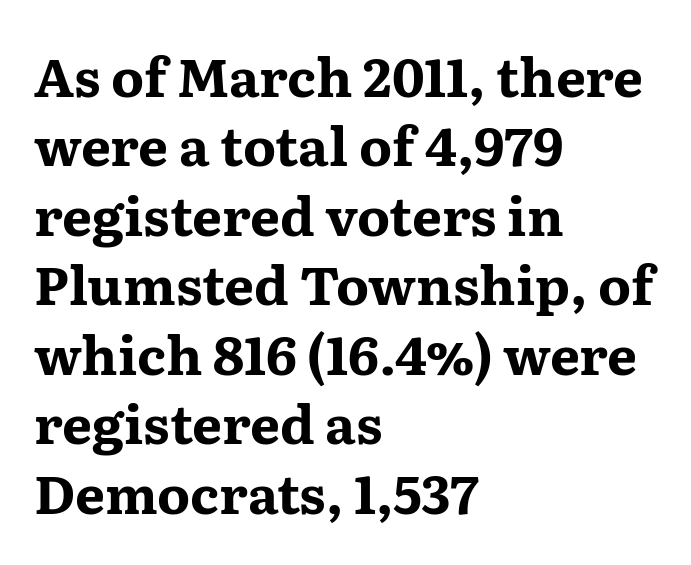
The image shows 53 px bold, wide serif type, upright; set left-aligned, normal line spacing (1.31x), normal letter spacing, not underlined; medium stroke contrast and a medium x-height.
